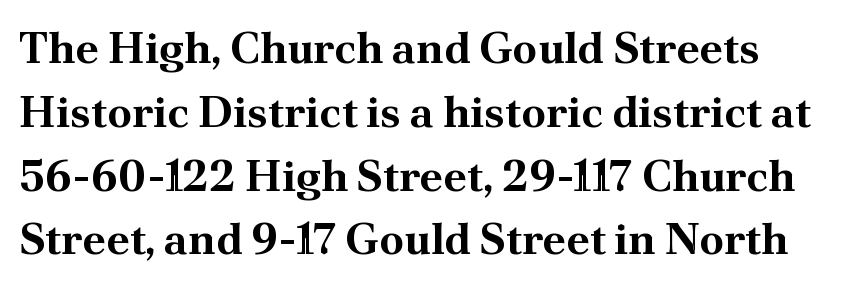
The image shows 44 px bold serif type, upright; set normal line spacing (1.45x), normal letter spacing, not underlined; medium stroke contrast and a small x-height.
